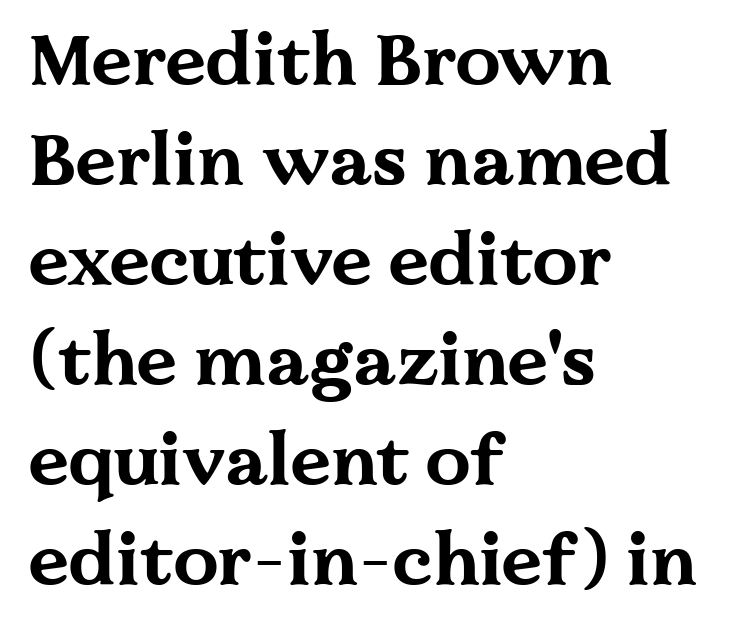
The image shows 72 px bold, wide serif type, upright; set left-aligned, normal line spacing (1.39x), normal letter spacing, not underlined; medium stroke contrast and a medium x-height.
